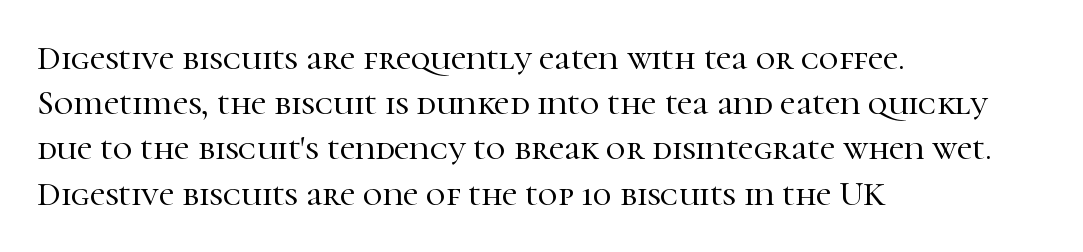
The rendering uses natural spacing where letterforms have individual widths. Compared with a centered layout, this one pins lines to the left instead. Stroke terminals: seriffed. Check under the words: just untouched page. It's the straight-up-and-down kind of type.
